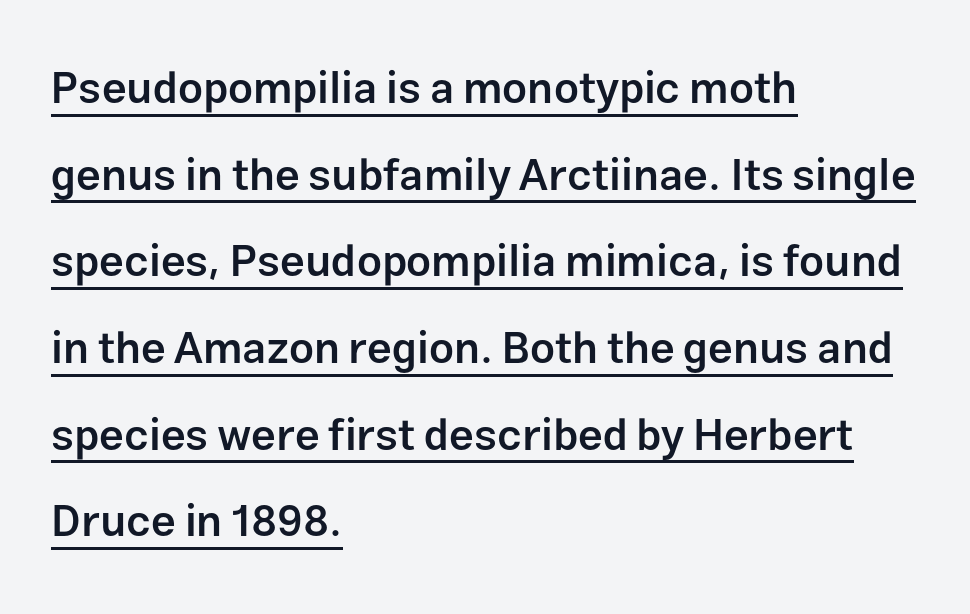
Varying glyph widths throughout — classic text-font behaviour. The rendering uses the underline text-decoration. Honestly, the letter spacing is just normal — you wouldn't notice it. These lines are composed in type without serifs. Rendered with straight, roman letterforms. Each new line begins a long way beneath the previous one.
